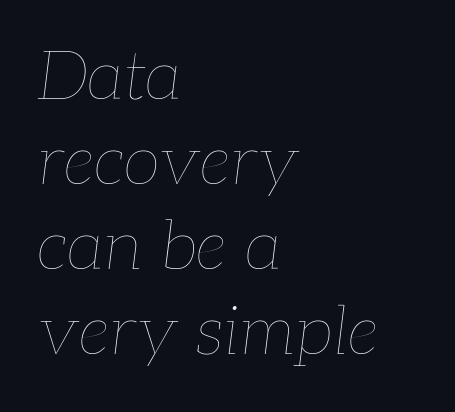
The baseline area is clear. Reading down the block, your eye returns to a fixed left position each line. Here the designer chose a conventional face with non-uniform glyph widths. Vertically, the passage feels balanced, rows spaced as you'd expect. The passage shown has conventional tracking throughout.
